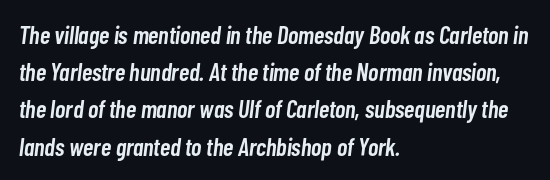
These lines keep a tight, regular rhythm from letter to letter. A bare baseline throughout the passage. Typeset ragged right — the left edge is the straight one. Compared with an ordinary text face, these strokes are moderately heavier — a semibold. The letters are slanted; this is an italic face. One glance says typical: line gaps are just what's usual.
